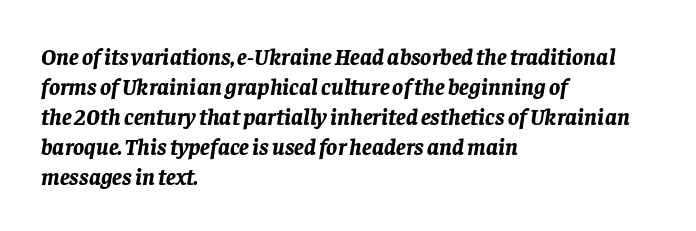
Yep, that's italic — everything's leaning. The lines in this sample share a left origin and differ only in where they stop. Here the glyphs are tracked normally, forming tight word shapes. Leading: standard.
